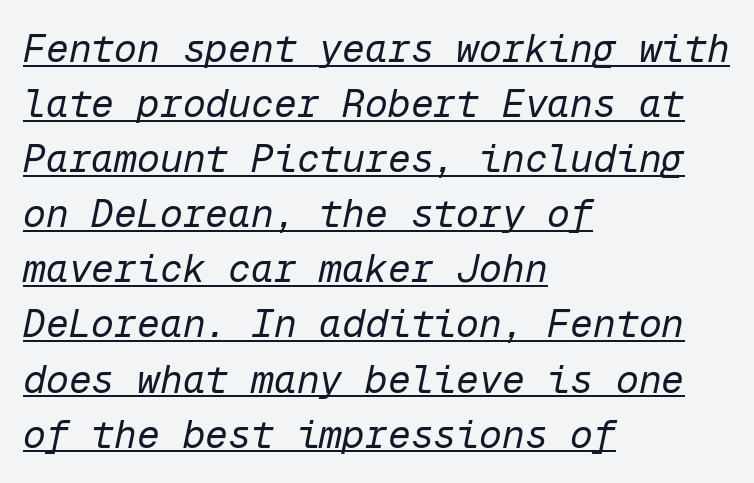
Q: Is the text bold? A: No.
Q: Is the text italic (slanted)? A: Yes, it leans right by about 12 degrees.
Q: Is the text underlined? A: Yes.
Q: How is the paragraph aligned? A: Left-aligned.
Q: Is the spacing between letters normal or unusually wide? A: Normal.
Q: Is the spacing between lines tight, normal or loose? A: Normal.
Q: Width (condensed, normal, or wide)? A: Normal.
Q: Stroke contrast? A: Low.
Q: x-height? A: Medium.
Q: Monospaced? A: Yes.
